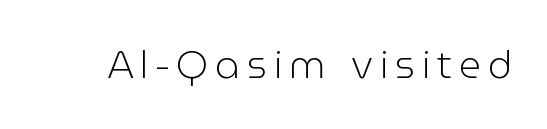
{"serif": "no", "italic": "no", "bold": "no", "weight": "light", "width": "normal", "stroke_contrast": "low", "x_height": "medium", "monospaced": "no", "underline": "no", "glyph_px": 38}
